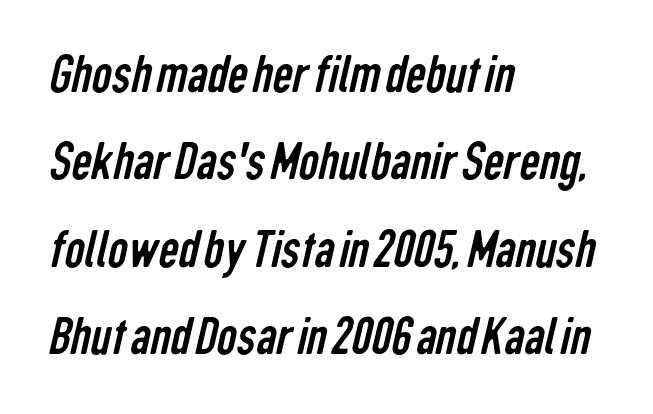
The face used here is a sans, in the tradition of grotesques and geometrics. Horizontal bands of white between lines are of average thickness. All the whitespace from short lines collects on the right. The rendering keeps characters at their native spacing. Clear beneath every line of the passage. A typesetter would call this proportional, since set widths differ per character.
